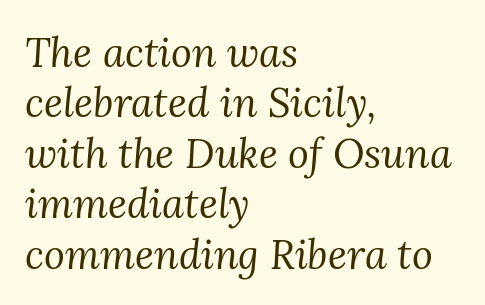
The image shows 40 px regular-weight serif type, italic (leaning right); set left-aligned, normal line spacing (1.26x), normal letter spacing, not underlined; medium stroke contrast and a medium x-height.
